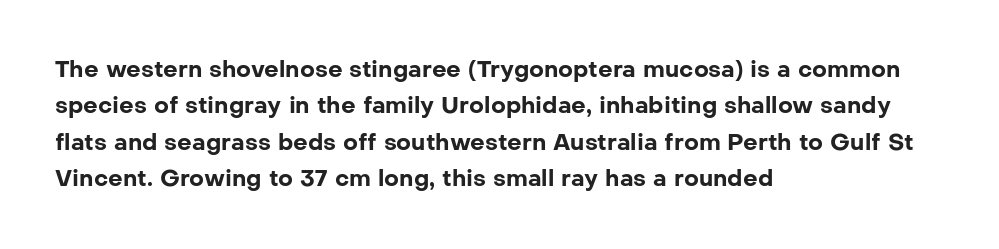
Q: Is the text bold? A: Yes.
Q: Is the text italic (slanted)? A: No, it is upright.
Q: Is the text underlined? A: No.
Q: How is the paragraph aligned? A: Left-aligned.
Q: Is the spacing between letters normal or unusually wide? A: Normal.
Q: Is the spacing between lines tight, normal or loose? A: Normal.
